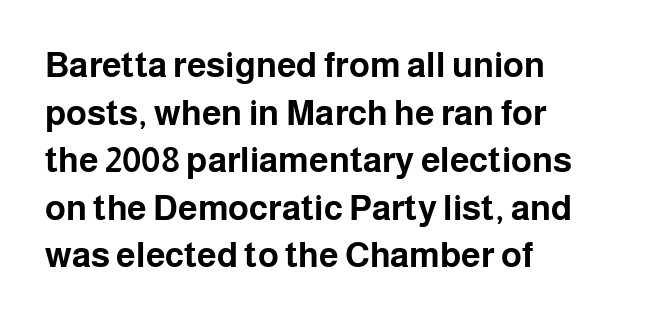
{"serif": "no", "italic": "no", "bold": "yes", "weight": "bold", "width": "normal", "stroke_contrast": "low", "x_height": "medium", "monospaced": "no", "underline": "no", "align": "left", "line_spacing": "normal", "line_spacing_ratio": 1.36, "letter_spacing": "normal", "letter_spacing_em": 0.0, "glyph_px": 35}
